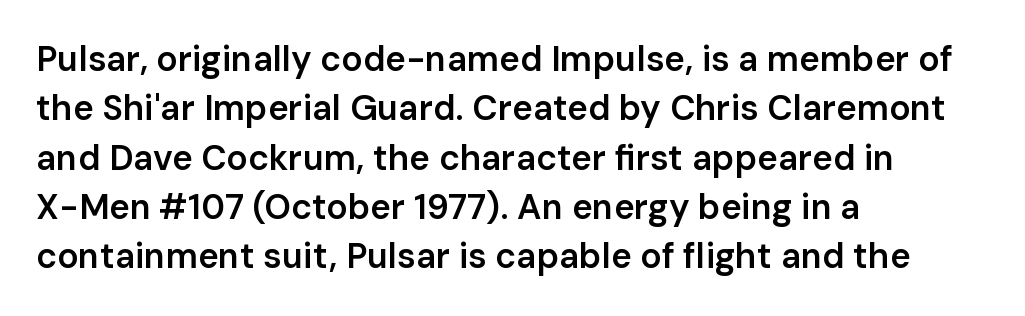
Q: Is the text bold? A: Semi-bold.
Q: Is the text italic (slanted)? A: No, it is upright.
Q: Is the typeface a serif or a sans-serif typeface? A: Sans-serif.
Q: Is the text underlined? A: No.
Q: How is the paragraph aligned? A: Left-aligned.
Q: Is the spacing between letters normal or unusually wide? A: Normal.
Q: Is the spacing between lines tight, normal or loose? A: Normal.
Q: Width (condensed, normal, or wide)? A: Normal.
Q: Stroke contrast? A: Low.
Q: x-height? A: Medium.
Q: Monospaced? A: No.
